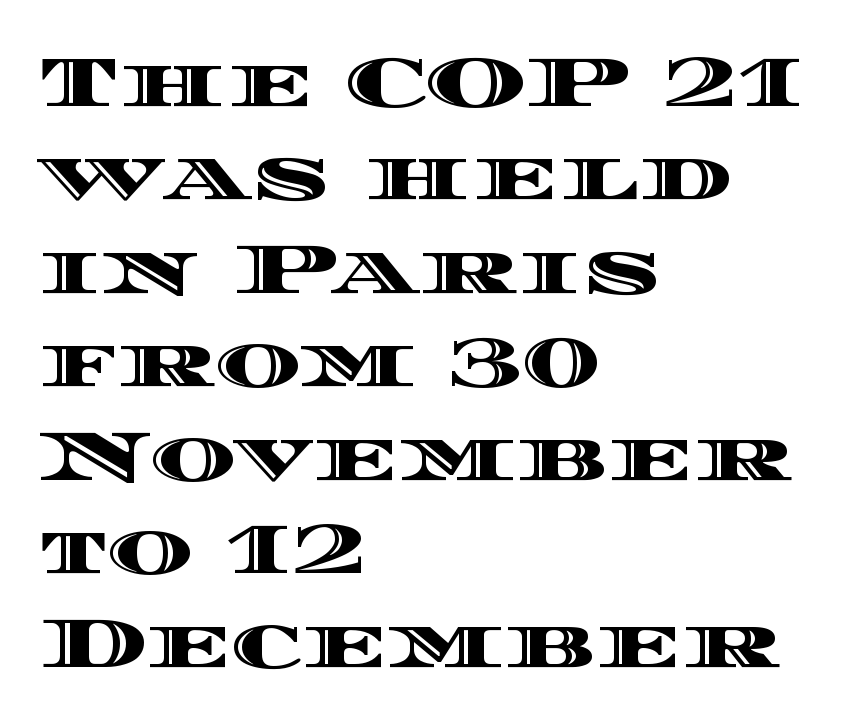
Q: Is the text italic (slanted)? A: No, it is upright.
Q: Is the text underlined? A: No.
Q: How is the paragraph aligned? A: Left-aligned.
Q: Is the spacing between letters normal or unusually wide? A: Normal.
Q: Is the spacing between lines tight, normal or loose? A: Normal.
Q: Width (condensed, normal, or wide)? A: Wide.
Q: x-height? A: Large.
Q: Monospaced? A: No.
